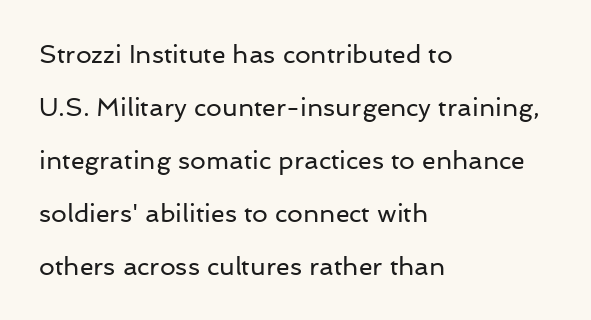
The zone under the glyphs is completely vacant. Compared with a typical body face, this is equally light or lighter still. Rendered with straight, roman letterforms. The letters sit at their default tracking, neither squeezed nor spread. Line spacing here is loose.
